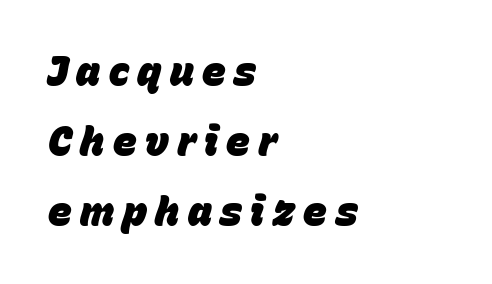
Compared with typical body copy, the letter spacing here is much looser. The strip under each line holds only bare page. Horizontally, the lines are justified to the leading edge only. The face used here is proportionally spaced, like ordinary book or web type. Weight check: bold — yes, fully.
